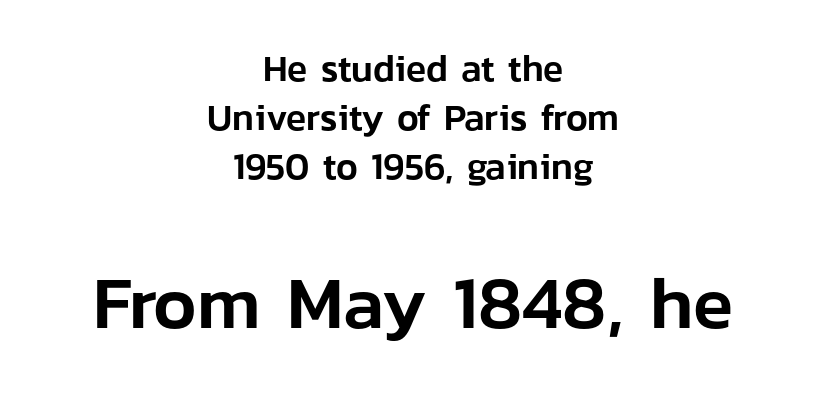
Unmarked baselines from the first word to the last. Reading down the block, each line starts at a different indent, mirrored at its end. The typography opts for an upright posture over an oblique one. Font category for this specimen: sans-serif. Vertically, the passage feels balanced, rows spaced as you'd expect. Note: smaller setting up top, larger setting below.
